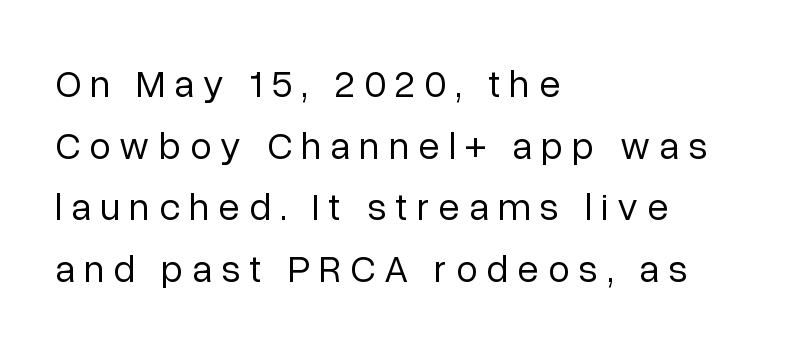
The image shows 39 px regular-weight sans-serif type, upright; set left-aligned, normal line spacing (1.58x), unusually wide letter spacing (+0.23 em), not underlined; low stroke contrast and a medium x-height.
